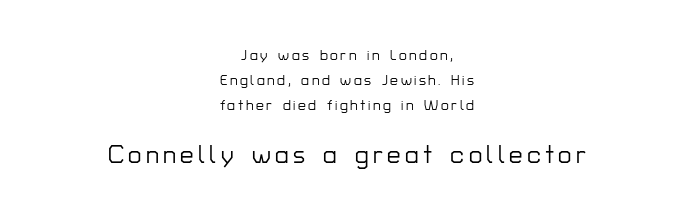
{"italic": "no", "underline": "no", "align": "center", "line_spacing_ratio": 1.77, "larger_block": "second", "size_ratio": 1.71, "glyph_px": 24}
